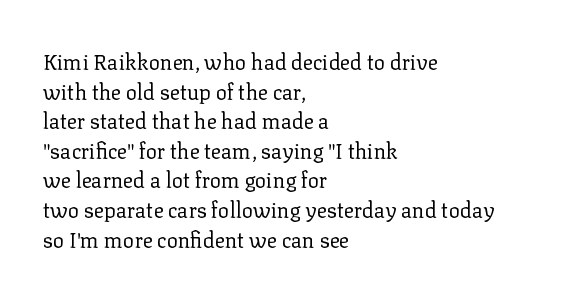
The image shows 21 px text type, upright; set left-aligned, normal line spacing (1.41x), normal letter spacing, not underlined.
